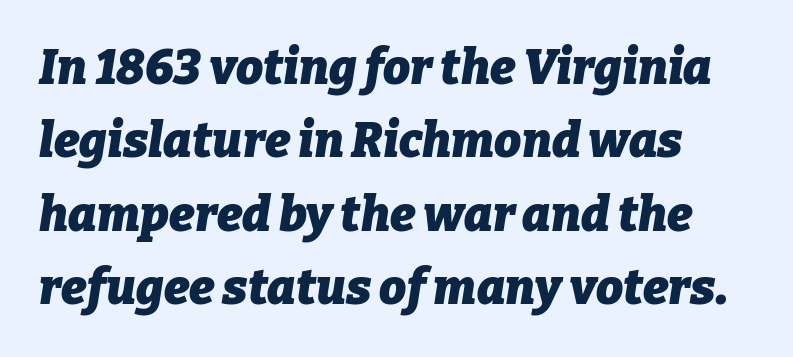
The image shows 48 px heavy type, italic (leaning right); set normal line spacing (1.53x), normal letter spacing, not underlined; low stroke contrast and a medium x-height.
